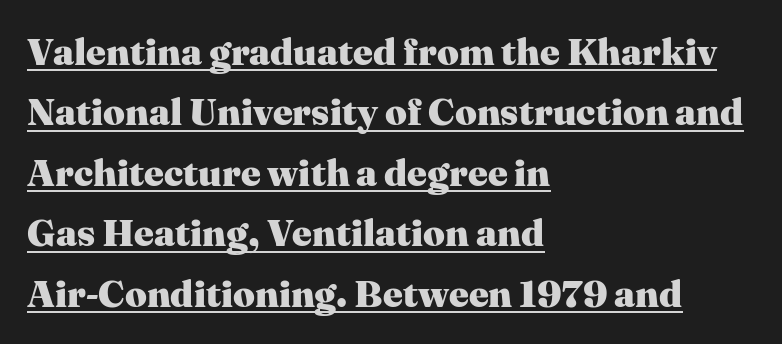
Q: Is the text bold? A: Yes.
Q: Is the text italic (slanted)? A: No, it is upright.
Q: Is the typeface a serif or a sans-serif typeface? A: Serif.
Q: Is the text underlined? A: Yes.
Q: How is the paragraph aligned? A: Left-aligned.
Q: Is the spacing between letters normal or unusually wide? A: Normal.
Q: Is the spacing between lines tight, normal or loose? A: Normal.
Q: Width (condensed, normal, or wide)? A: Normal.
Q: Stroke contrast? A: Medium.
Q: x-height? A: Medium.
Q: Monospaced? A: No.
